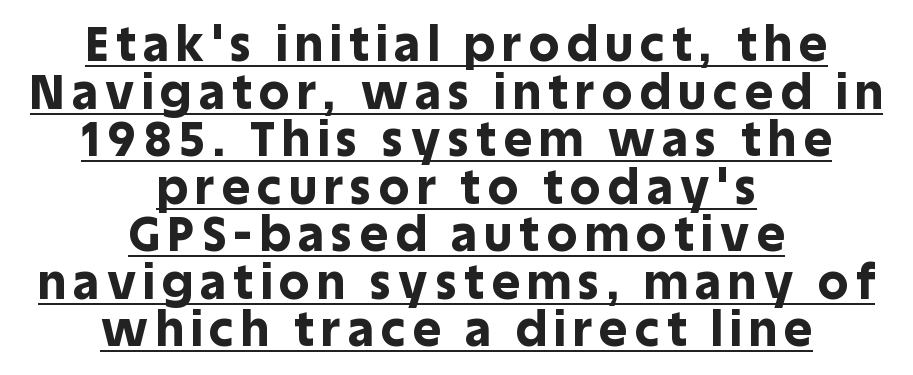
This is underlined copy, the kind a proofreader might mark for attention. Every row of glyphs is offset so its center matches the block's center. Horizontal bands of white between lines are thin slivers. Every stem runs plumb, perpendicular to the baseline. The letters advance in unequal steps, a hallmark of proportional type. Chunky letters — that's bold for sure.
